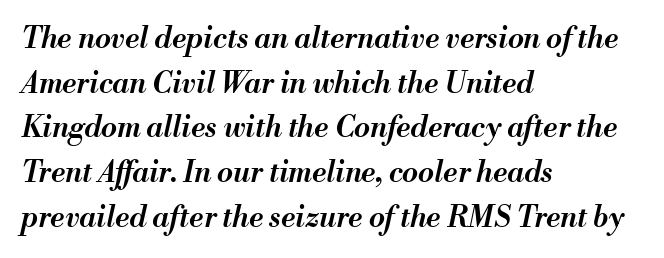
Caption: semibold face, moderately heavy strokes. Looking at the ascenders, they clearly lean. Honestly, the letter spacing is just normal — you wouldn't notice it. If you measured baseline to baseline, you'd find a middling distance.
